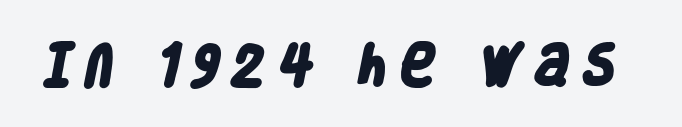
Q: Is the text bold? A: Yes.
Q: Is the typeface a serif or a sans-serif typeface? A: Sans-serif.
Q: Is the text underlined? A: No.
Q: Is the spacing between letters normal or unusually wide? A: Unusually wide.
Q: Width (condensed, normal, or wide)? A: Condensed.
Q: Stroke contrast? A: Low.
Q: x-height? A: Large.
Q: Monospaced? A: No.
